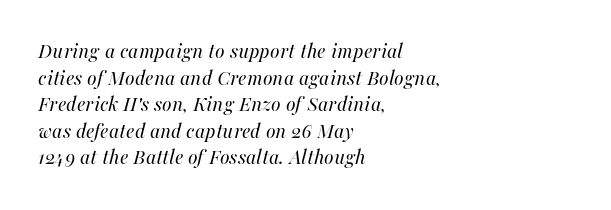
Emphasis-style slanted type is in use. In CSS terms this would be text-align: left. This rendering features lettering with no underline. Each word holds together tightly as a unit, with standard inter-letter gaps. Weight: regular or lighter.
